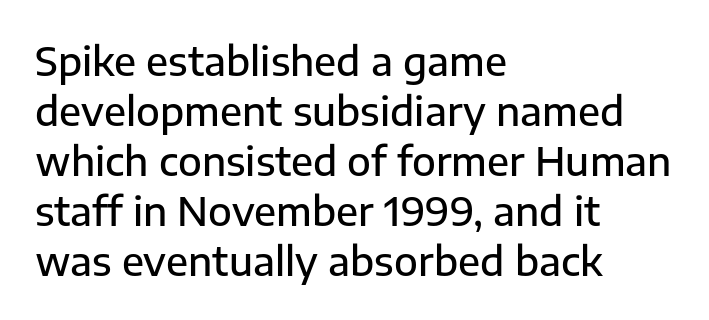
Q: Is the text bold? A: Semi-bold.
Q: Is the text italic (slanted)? A: No, it is upright.
Q: Is the typeface a serif or a sans-serif typeface? A: Sans-serif.
Q: Is the text underlined? A: No.
Q: How is the paragraph aligned? A: Left-aligned.
Q: Is the spacing between letters normal or unusually wide? A: Normal.
Q: Is the spacing between lines tight, normal or loose? A: Normal.
Q: Width (condensed, normal, or wide)? A: Normal.
Q: Stroke contrast? A: Low.
Q: x-height? A: Medium.
Q: Monospaced? A: No.
